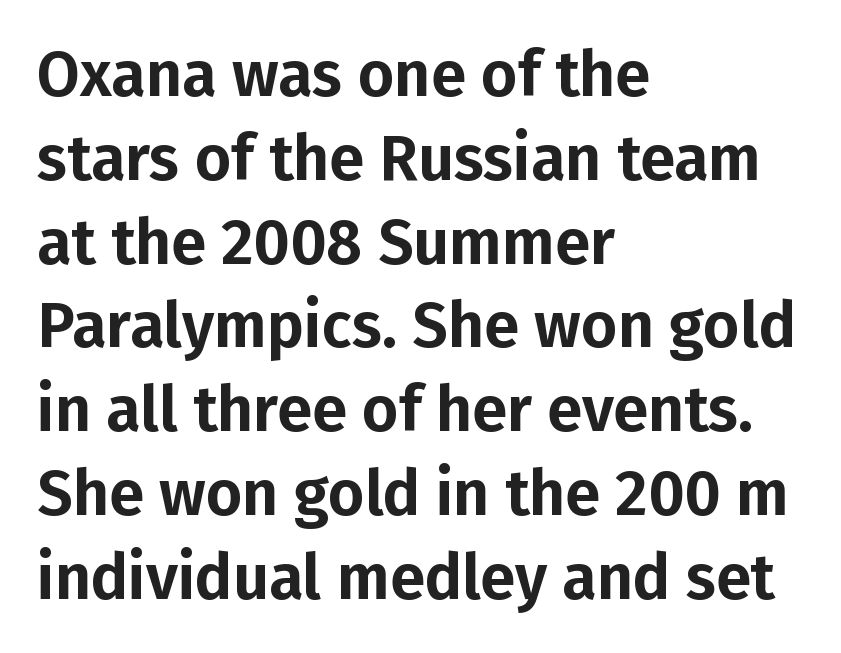
The image shows 63 px sans-serif type, upright; set left-aligned, normal line spacing (1.33x), normal letter spacing, not underlined; low stroke contrast and a medium x-height.
